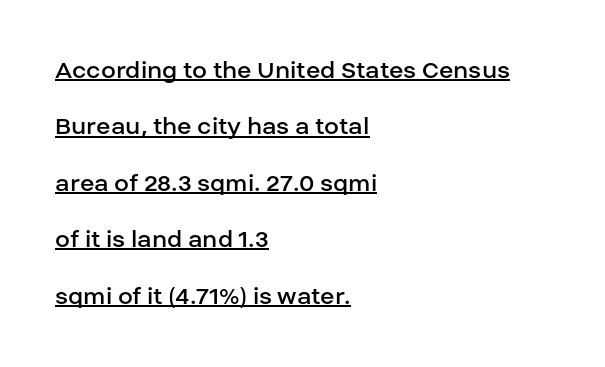
{"italic": "no", "bold": "no", "underline": "yes", "align": "left", "line_spacing": "loose", "line_spacing_ratio": 2.09, "letter_spacing": "normal", "letter_spacing_em": 0.0, "glyph_px": 27}
